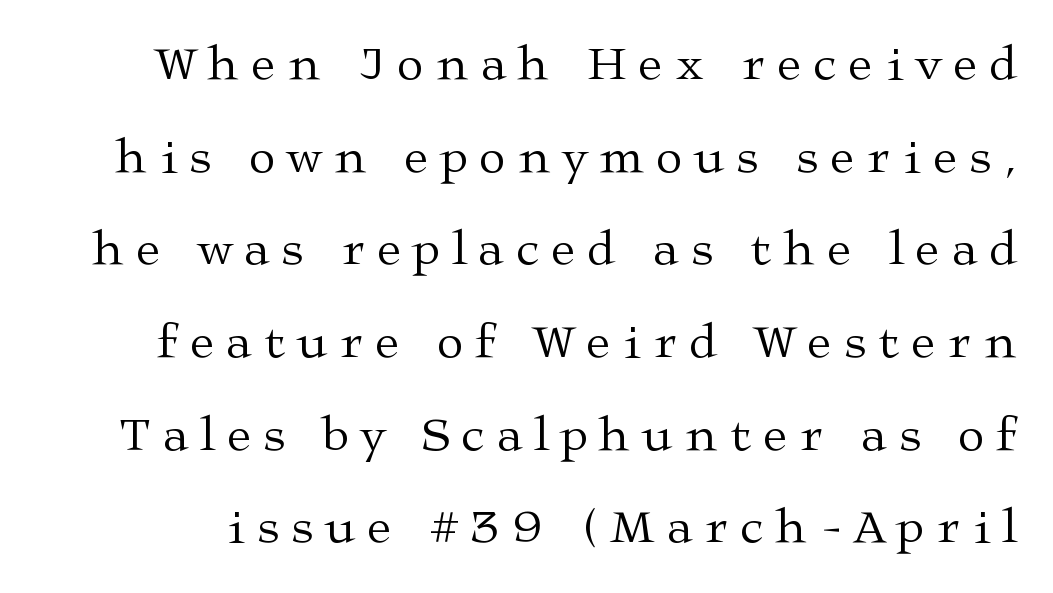
Typographically, this falls in the serif category. Posture: upright roman. Ink coverage per letter is moderate at most. Check the space under the baseline: it is left empty. You could fit nearly another row in the gap between these rows.
